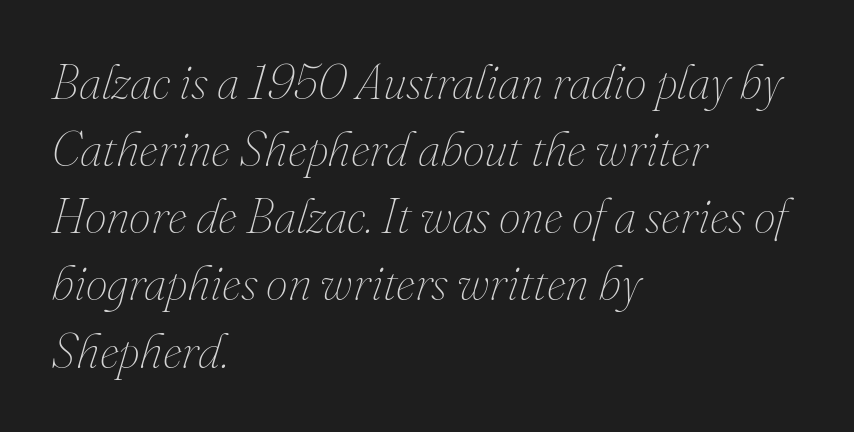
The image shows 49 px thin type, italic (leaning right); set left-aligned, normal line spacing (1.37x), normal letter spacing, not underlined; medium stroke contrast and a small x-height.
